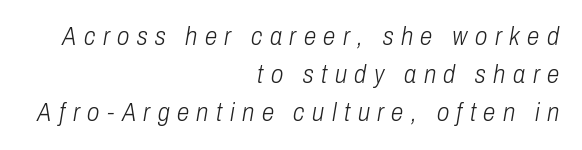
The cut favours lightness, reaching ordinary text weight at its darkest. The gaps between neighbouring characters are conspicuously large. This rendering uses right alignment, leaving the left contour irregular. Underlining? Definitely not there. Does the leading feel generous? No, just average. The axis of the letterforms is tilted away from vertical.
